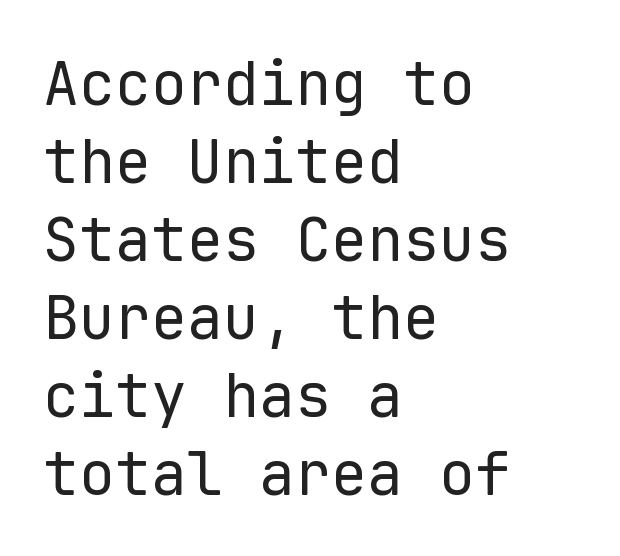
Q: Is the text bold? A: No.
Q: Is the text italic (slanted)? A: No, it is upright.
Q: Is the typeface a serif or a sans-serif typeface? A: Sans-serif.
Q: Is the text underlined? A: No.
Q: How is the paragraph aligned? A: Left-aligned.
Q: Is the spacing between letters normal or unusually wide? A: Normal.
Q: Is the spacing between lines tight, normal or loose? A: Normal.
Q: Width (condensed, normal, or wide)? A: Normal.
Q: Stroke contrast? A: Low.
Q: x-height? A: Medium.
Q: Monospaced? A: Yes.
